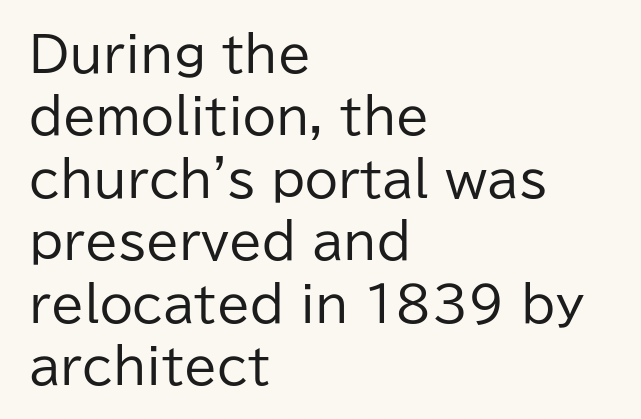
The image shows 48 px regular-weight sans-serif type, upright; set left-aligned, normal line spacing (1.3x), normal letter spacing, not underlined; low stroke contrast and a medium x-height.
